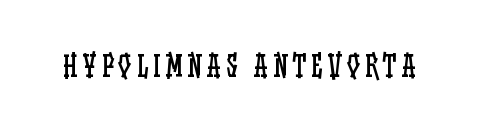
Q: Is the text bold? A: No.
Q: Is the text italic (slanted)? A: No, it is upright.
Q: Is the text underlined? A: No.
Q: Width (condensed, normal, or wide)? A: Condensed.
Q: Stroke contrast? A: Low.
Q: x-height? A: Large.
Q: Monospaced? A: No.
